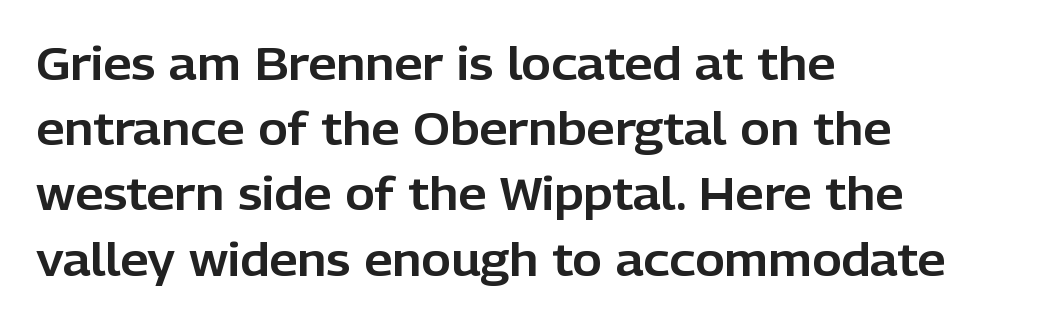
{"serif": "no", "italic": "no", "width": "normal", "stroke_contrast": "low", "x_height": "medium", "monospaced": "no", "underline": "no", "align": "left", "line_spacing": "normal", "line_spacing_ratio": 1.45, "letter_spacing": "normal", "letter_spacing_em": 0.0, "glyph_px": 45}
